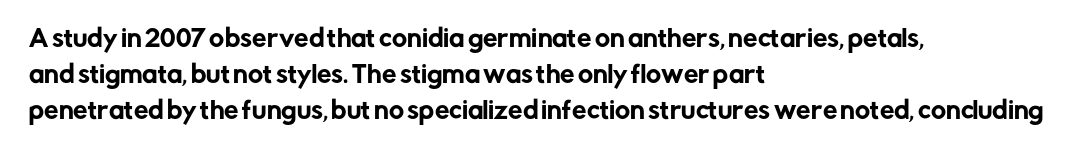
The passage shown has conventional tracking throughout. The axis of the letterforms is exactly vertical. In CSS terms this would be text-align: left. The area under the type is left untouched.
